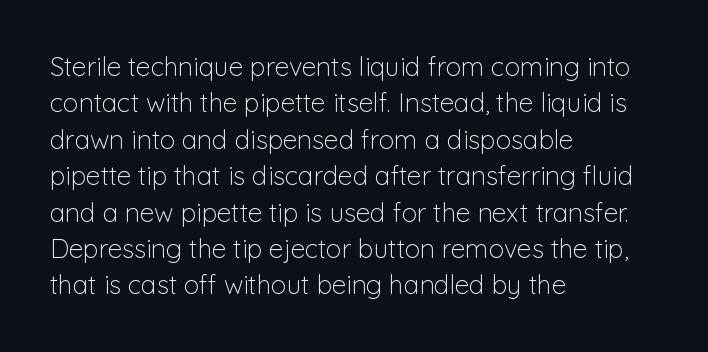
The image shows 26 px text type, upright; set left-aligned, normal line spacing (1.4x), normal letter spacing, not underlined.
